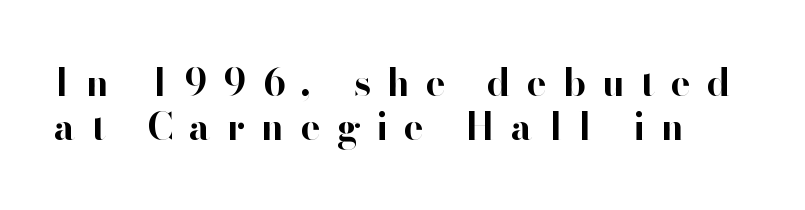
{"serif": "no", "italic": "no", "bold": "yes", "weight": "bold", "width": "normal", "stroke_contrast": "high", "x_height": "small", "monospaced": "no", "underline": "no", "line_spacing_ratio": 1.2, "letter_spacing": "wide", "letter_spacing_em": 0.44, "glyph_px": 37}
